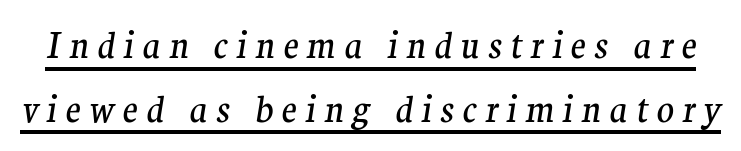
To sum up the face: it has serifs. Spacing verdict: proportional, widths tailored to each character. Words appear elongated and porous because spacing is wide. Is this a heavy cut? Hardly; it is regular or lighter. These characters rest on top of a visible drawn line.
